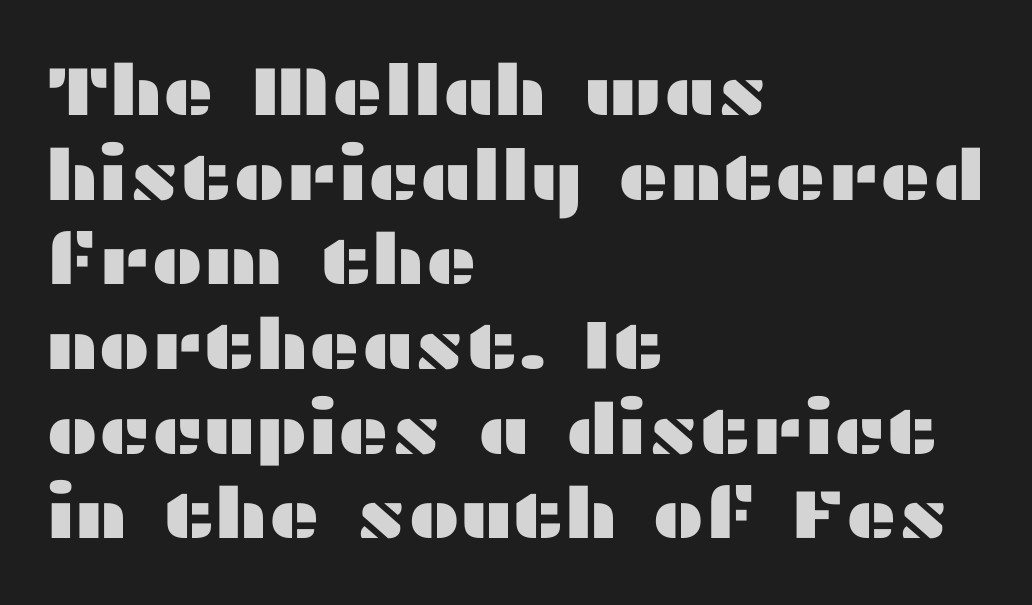
{"serif": "no", "italic": "no", "width": "wide", "stroke_contrast": "medium", "x_height": "medium", "monospaced": "no", "underline": "no", "align": "left", "line_spacing_ratio": 1.21, "letter_spacing": "normal", "letter_spacing_em": 0.0, "glyph_px": 70}
